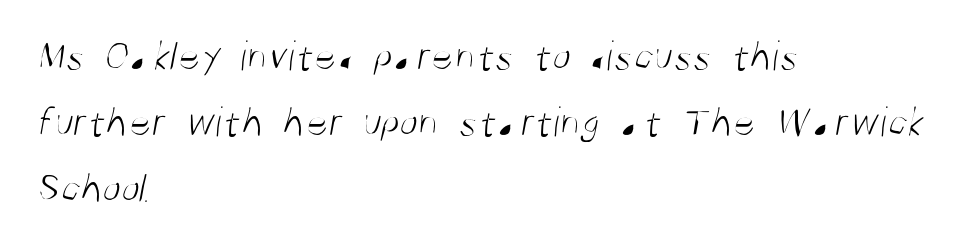
{"serif": "no", "bold": "no", "weight": "light", "width": "condensed", "stroke_contrast": "medium", "x_height": "large", "monospaced": "no", "underline": "no", "align": "left", "line_spacing": "normal", "line_spacing_ratio": 1.53, "letter_spacing": "normal", "letter_spacing_em": 0.0, "glyph_px": 43}
